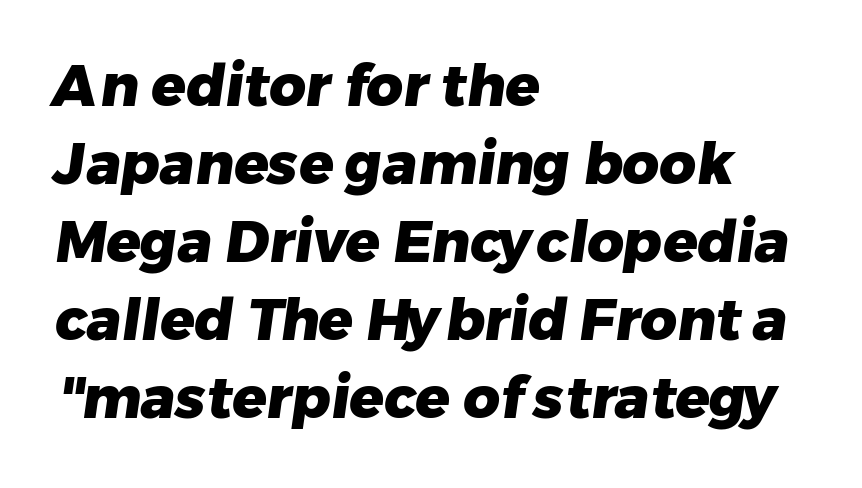
{"serif": "no", "bold": "yes", "weight": "heavy", "width": "normal", "stroke_contrast": "low", "x_height": "medium", "monospaced": "no", "underline": "no", "align": "left", "line_spacing": "normal", "line_spacing_ratio": 1.37, "letter_spacing": "normal", "letter_spacing_em": 0.0, "glyph_px": 57}
